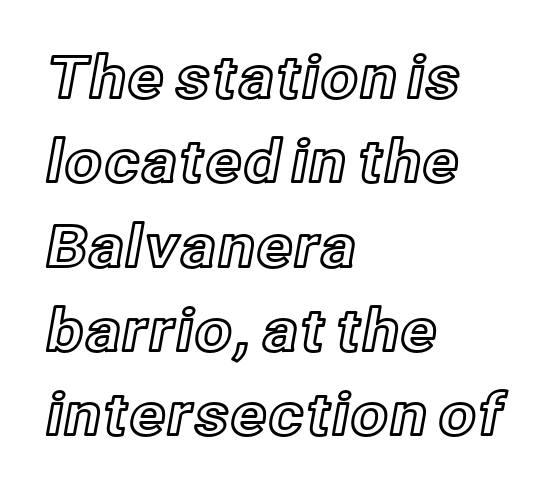
Q: Is the text italic (slanted)? A: Yes.
Q: Is the text underlined? A: No.
Q: How is the paragraph aligned? A: Left-aligned.
Q: Is the spacing between letters normal or unusually wide? A: Normal.
Q: Is the spacing between lines tight, normal or loose? A: Normal.
Q: Width (condensed, normal, or wide)? A: Normal.
Q: x-height? A: Medium.
Q: Monospaced? A: No.
